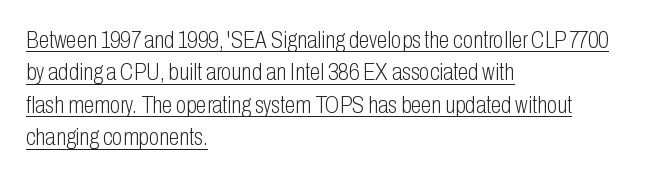
The image shows 24 px text type, upright; set left-aligned, normal line spacing (1.35x), normal letter spacing, underlined.
